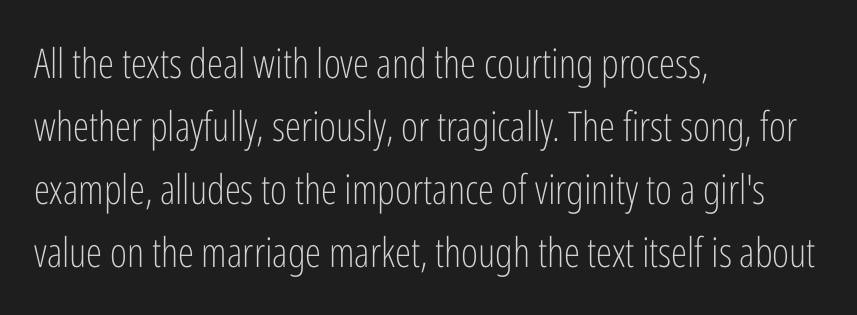
Tracking here is standard; glyphs follow each other at the usual distance. The space directly below the letters is spotless. Style check: upright. The face used here is proportionally spaced, like ordinary book or web type. Alignment: flush left.
